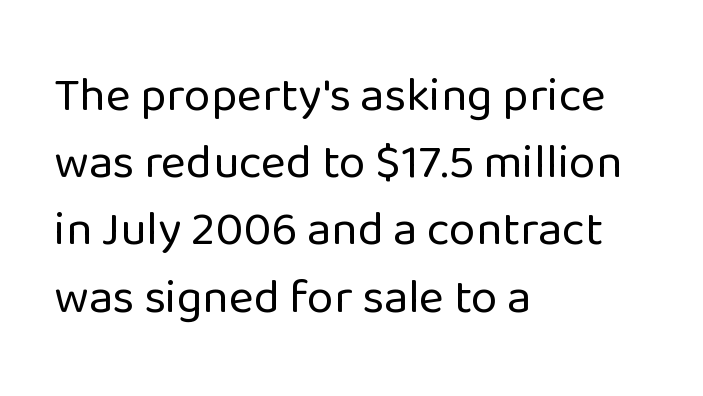
{"serif": "no", "italic": "no", "bold": "no", "weight": "regular", "width": "normal", "stroke_contrast": "low", "x_height": "medium", "monospaced": "no", "underline": "no", "align": "left", "line_spacing": "normal", "line_spacing_ratio": 1.4, "letter_spacing": "normal", "letter_spacing_em": 0.0, "glyph_px": 48}
